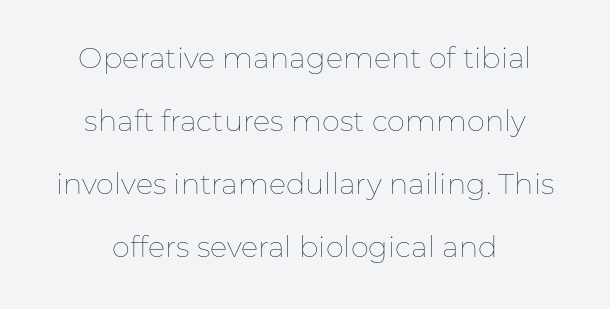
The letters advance in unequal steps, a hallmark of proportional type. Vertical stems look standard width or narrower in stroke. Is there any slant? The stems are plumb. Has an underline been added? It has not.
